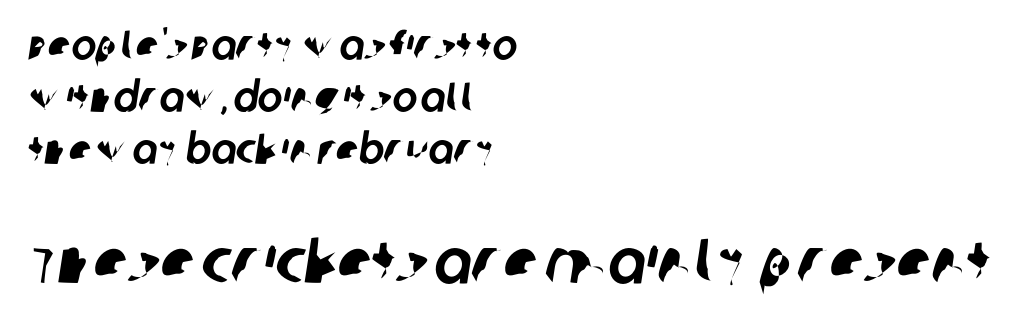
The image shows 63 px sans-serif type; set left-aligned, line spacing 1.24x, normal letter spacing, not underlined; the second (bottom) block is 1.5x larger; low stroke contrast and a large x-height.
